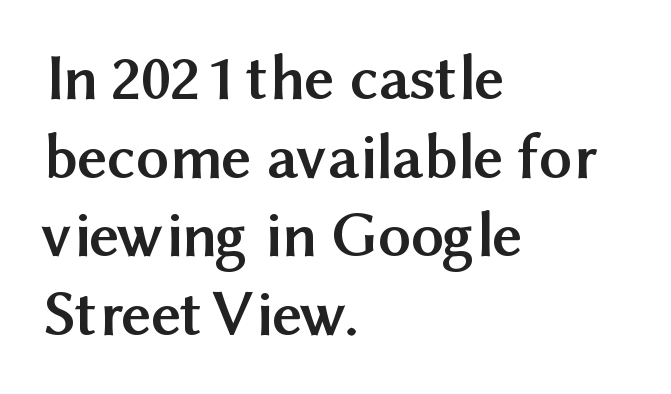
The image shows 65 px semibold sans-serif type, upright; set left-aligned, line spacing 1.21x, normal letter spacing, not underlined; medium stroke contrast and a medium x-height.
